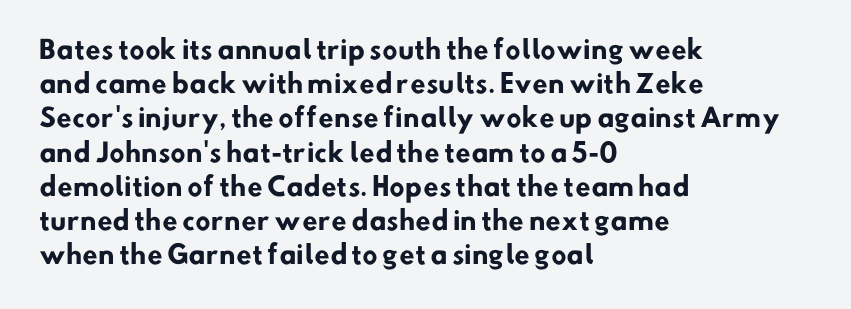
{"bold": "yes", "underline": "no", "align": "left", "line_spacing": "normal", "line_spacing_ratio": 1.37, "letter_spacing": "normal", "letter_spacing_em": 0.0, "glyph_px": 25}
